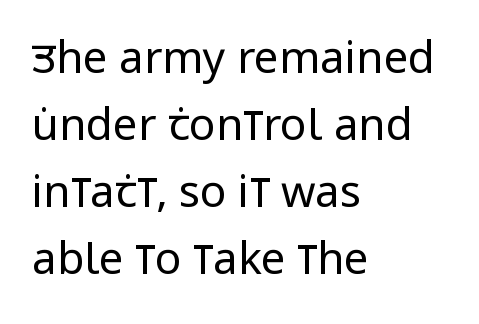
The image shows 44 px regular-weight, condensed sans-serif type, upright; set left-aligned, normal line spacing (1.52x), normal letter spacing, not underlined; low stroke contrast and a large x-height.
